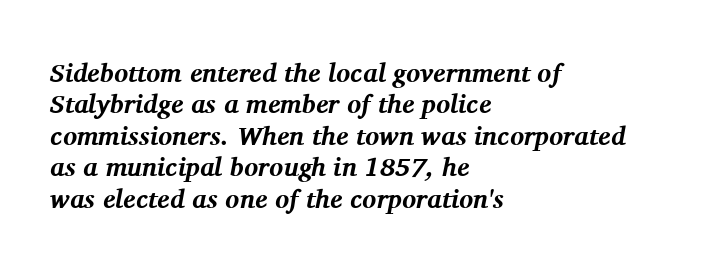
Q: Is the text bold? A: Yes.
Q: Is the text italic (slanted)? A: Yes, it leans right by about 11 degrees.
Q: Is the text underlined? A: No.
Q: How is the paragraph aligned? A: Left-aligned.
Q: Is the spacing between letters normal or unusually wide? A: Normal.
